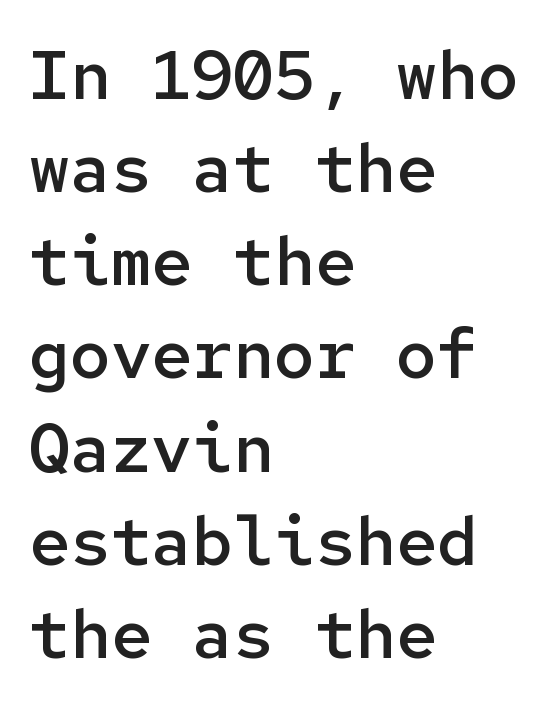
Q: Is the text bold? A: Semi-bold.
Q: Is the text italic (slanted)? A: No, it is upright.
Q: Is the typeface a serif or a sans-serif typeface? A: Sans-serif.
Q: Is the text underlined? A: No.
Q: How is the paragraph aligned? A: Left-aligned.
Q: Is the spacing between letters normal or unusually wide? A: Normal.
Q: Is the spacing between lines tight, normal or loose? A: Normal.
Q: Width (condensed, normal, or wide)? A: Normal.
Q: Stroke contrast? A: Low.
Q: x-height? A: Medium.
Q: Monospaced? A: Yes.
